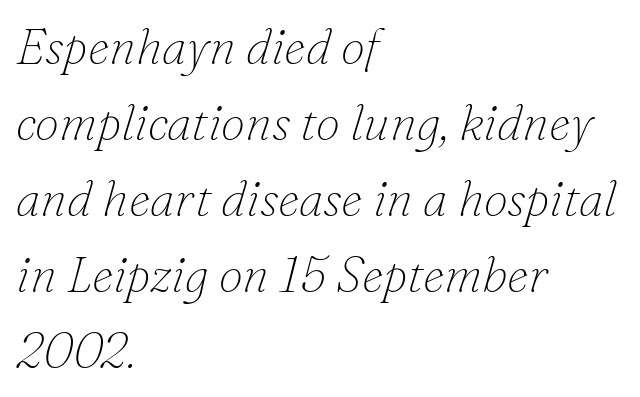
{"serif": "yes", "italic": "yes", "lean": "right", "slant_degrees": 16, "bold": "no", "weight": "thin", "width": "normal", "stroke_contrast": "low", "x_height": "small", "monospaced": "no", "underline": "no", "align": "left", "line_spacing": "normal", "line_spacing_ratio": 1.55, "letter_spacing": "normal", "letter_spacing_em": 0.0, "glyph_px": 49}
